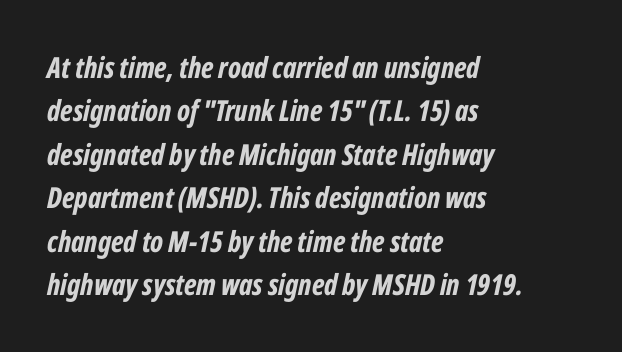
Slanted lettering throughout. Here the designer chose a conventional face with non-uniform glyph widths. The face used here is rendered with its standard letterfit. Notice how thick the strokes are: this is what a full bold looks like. Only glyphs here, with clear space below each row. The paragraph has a hard left edge and a soft right edge.
